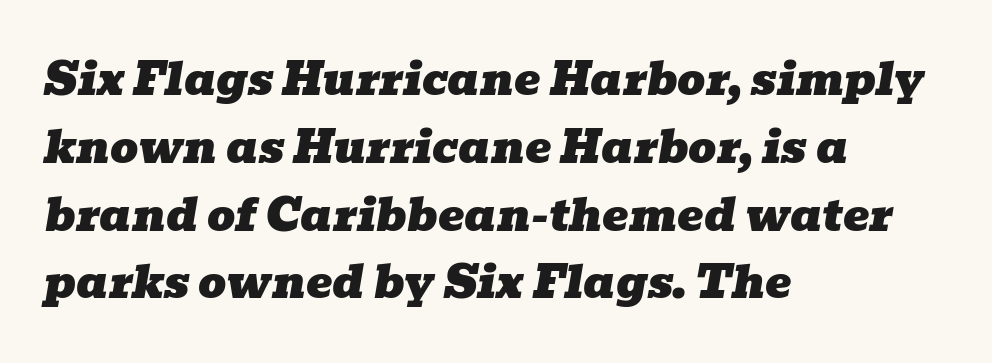
{"serif": "yes", "italic": "yes", "lean": "right", "slant_degrees": 10, "width": "wide", "stroke_contrast": "low", "x_height": "medium", "monospaced": "no", "underline": "no", "align": "left", "line_spacing": "normal", "line_spacing_ratio": 1.54, "letter_spacing": "normal", "letter_spacing_em": 0.0, "glyph_px": 44}
